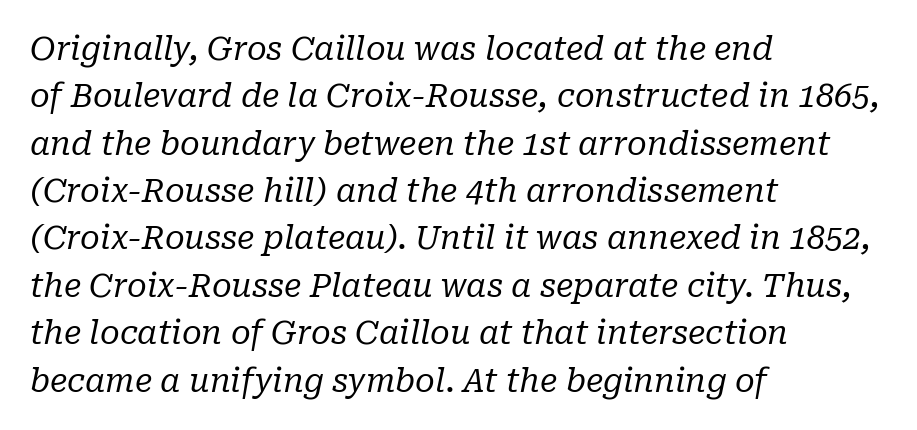
The image shows 32 px regular-weight serif type, italic (leaning right); set left-aligned, normal line spacing (1.48x), normal letter spacing, not underlined; low stroke contrast and a medium x-height.
